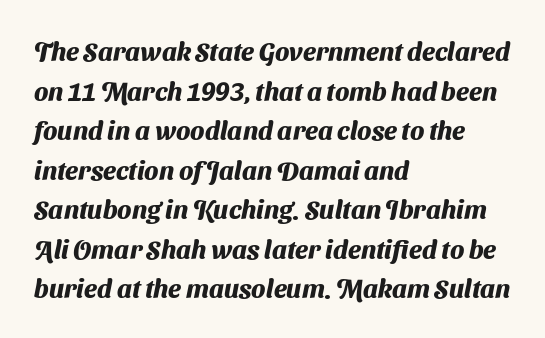
The image shows 26 px bold type; set left-aligned, normal line spacing (1.52x), normal letter spacing, not underlined.
